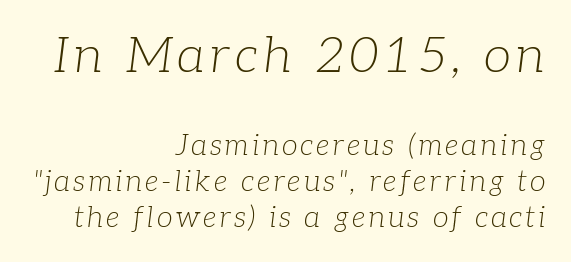
{"serif": "yes", "italic": "yes", "lean": "right", "slant_degrees": 7, "bold": "no", "weight": "light", "width": "normal", "stroke_contrast": "low", "x_height": "medium", "monospaced": "no", "underline": "no", "align": "right", "line_spacing_ratio": 1.24, "larger_block": "first", "size_ratio": 1.72, "glyph_px": 50}
